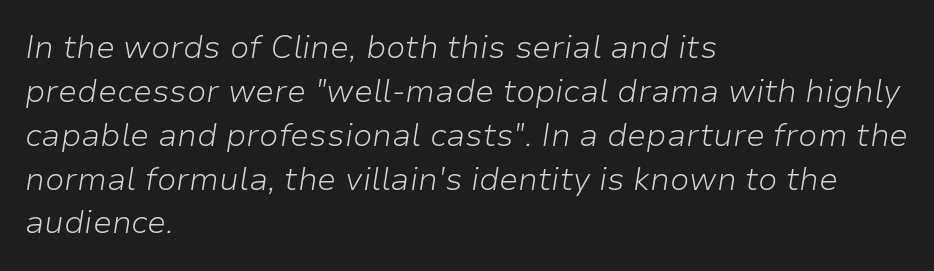
The image shows 32 px light type, italic (leaning right); set left-aligned, normal line spacing (1.37x), normal letter spacing, not underlined; low stroke contrast and a medium x-height.
